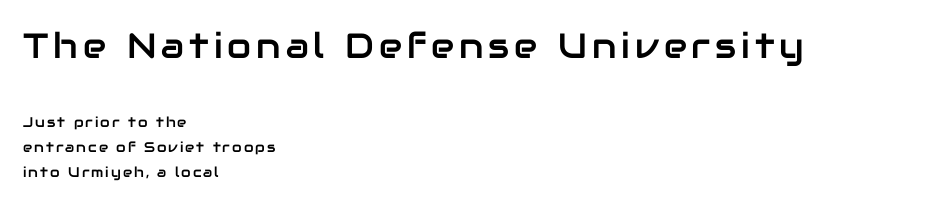
{"serif": "no", "italic": "no", "width": "normal", "stroke_contrast": "low", "x_height": "medium", "monospaced": "no", "underline": "no", "align": "left", "line_spacing_ratio": 1.77, "larger_block": "first", "size_ratio": 2.5, "glyph_px": 35}
